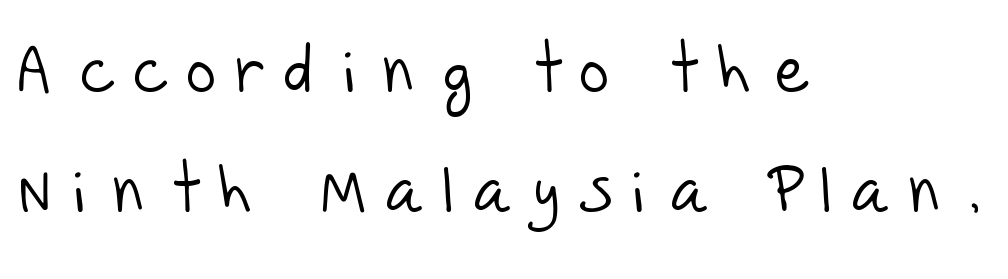
The image shows 65 px light sans-serif type; set left-aligned, line spacing 1.84x, unusually wide letter spacing (+0.32 em), not underlined; low stroke contrast and a large x-height.
